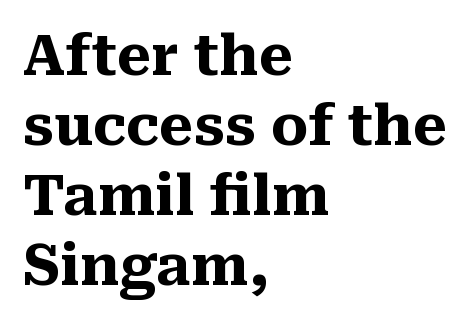
You could not count columns in this text — the font is proportionally spaced. What stands out about the letter spacing? Nothing — it is the standard amount. Every stem runs plumb, perpendicular to the baseline. As a designer I'd log this as weight 700, bold. Vertical spacing — default.
